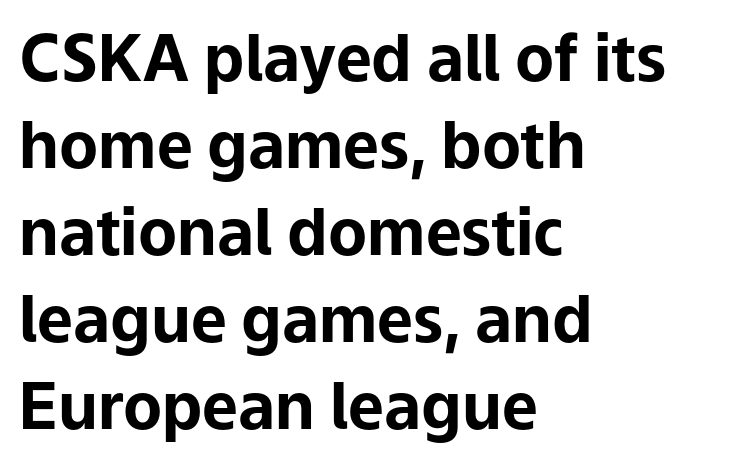
The image shows 64 px bold sans-serif type, upright; set left-aligned, normal line spacing (1.36x), normal letter spacing, not underlined; low stroke contrast and a medium x-height.
